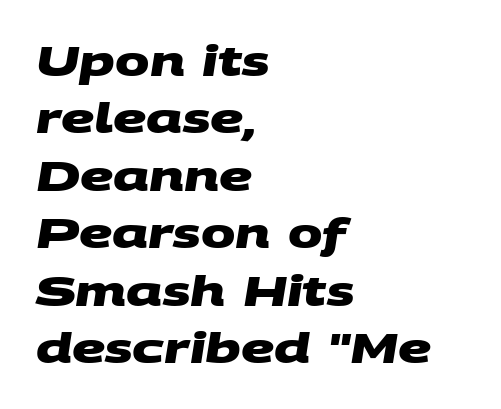
On the weight axis this lands at bold, roughly 700. The specimen omits any rule beneath the text block's lines. Think of a printed novel: that variable character pitch is what you see here. Standard letterfit; no display-style spreading of the glyphs. These lines are composed in type without serifs. All the whitespace from short lines collects on the right.
